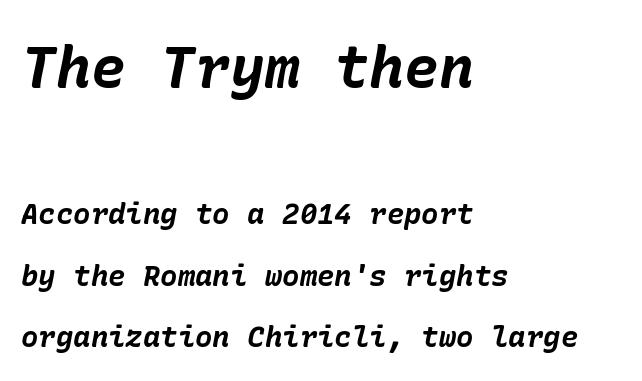
{"italic": "yes", "lean": "right", "slant_degrees": 10, "bold": "yes", "weight": "bold", "width": "normal", "stroke_contrast": "low", "x_height": "medium", "underline": "no", "align": "left", "line_spacing": "loose", "line_spacing_ratio": 2.12, "letter_spacing": "normal", "letter_spacing_em": 0.0, "larger_block": "first", "size_ratio": 2.0, "glyph_px": 58}
